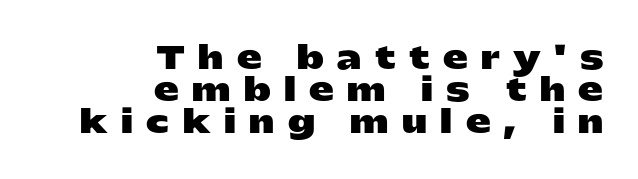
Summary of vertical rhythm: compact, with narrow interline spacing. The axis of the letterforms is exactly vertical. Nothing sits at the stroke ends, so this counts as sans-serif. Alignment: flush right. Letter spacing: wide. Does the weight exceed regular? Yes, all the way to bold.
